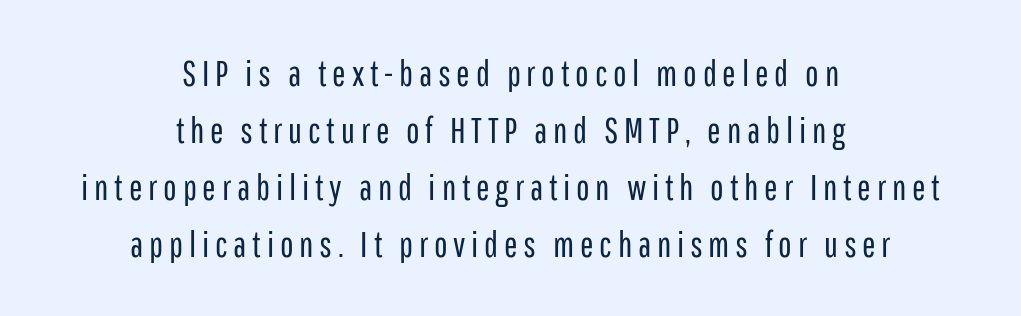
Q: Is the text bold? A: No.
Q: Is the text italic (slanted)? A: No, it is upright.
Q: Is the typeface a serif or a sans-serif typeface? A: Sans-serif.
Q: Is the text underlined? A: No.
Q: How is the paragraph aligned? A: Centered.
Q: Is the spacing between lines tight, normal or loose? A: Normal.
Q: Width (condensed, normal, or wide)? A: Condensed.
Q: Stroke contrast? A: Low.
Q: x-height? A: Medium.
Q: Monospaced? A: No.
